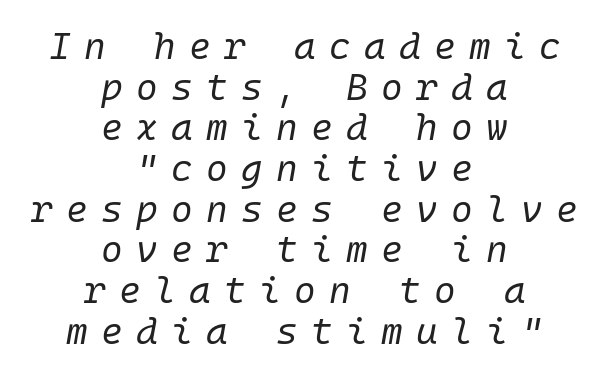
{"italic": "yes", "lean": "right", "slant_degrees": 10, "bold": "no", "weight": "regular", "width": "normal", "stroke_contrast": "low", "x_height": "medium", "underline": "no", "align": "center", "line_spacing": "tight", "line_spacing_ratio": 1.1, "letter_spacing": "wide", "letter_spacing_em": 0.36, "glyph_px": 37}
